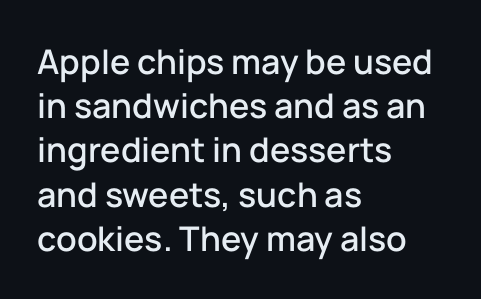
{"serif": "no", "italic": "no", "width": "normal", "stroke_contrast": "low", "x_height": "medium", "monospaced": "no", "underline": "no", "align": "left", "line_spacing": "normal", "line_spacing_ratio": 1.3, "letter_spacing": "normal", "letter_spacing_em": 0.0, "glyph_px": 34}
